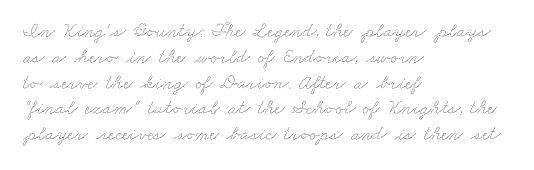
Q: Is the text underlined? A: No.
Q: How is the paragraph aligned? A: Left-aligned.
Q: Is the spacing between letters normal or unusually wide? A: Normal.
Q: Is the spacing between lines tight, normal or loose? A: Normal.
